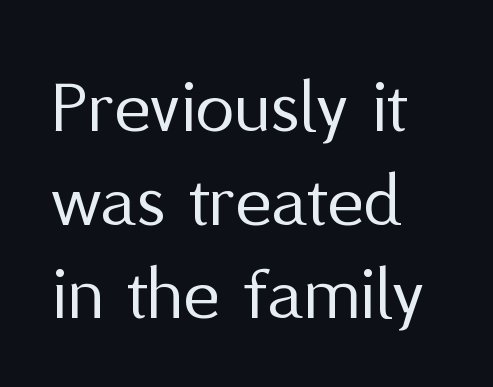
{"serif": "no", "italic": "no", "bold": "no", "weight": "regular", "width": "normal", "stroke_contrast": "medium", "x_height": "medium", "monospaced": "no", "underline": "no", "line_spacing_ratio": 1.2, "letter_spacing": "normal", "letter_spacing_em": 0.0, "glyph_px": 78}
